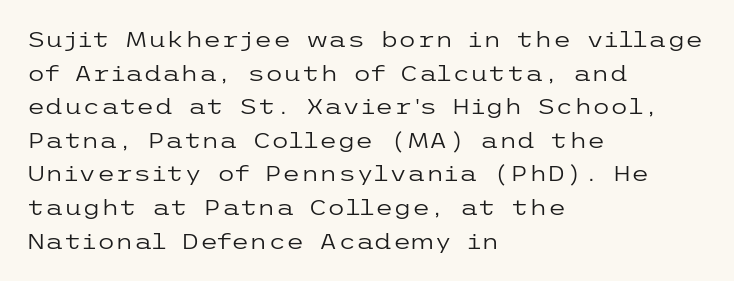
The image shows 21 px text type, upright; set left-aligned, normal line spacing (1.6x), normal letter spacing, not underlined.
